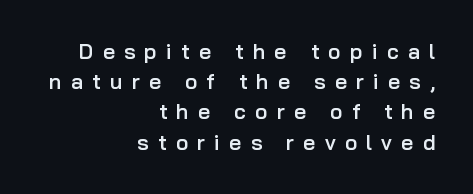
Q: Is the text bold? A: Semi-bold.
Q: Is the text italic (slanted)? A: No, it is upright.
Q: Is the text underlined? A: No.
Q: How is the paragraph aligned? A: Right-aligned.
Q: Is the spacing between letters normal or unusually wide? A: Unusually wide.
Q: Is the spacing between lines tight, normal or loose? A: Normal.
